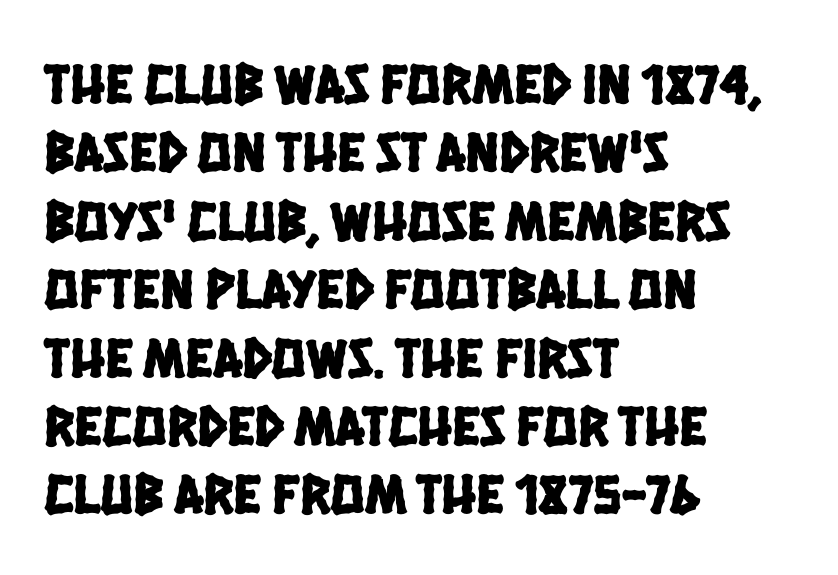
Q: Is the typeface a serif or a sans-serif typeface? A: Sans-serif.
Q: Is the text underlined? A: No.
Q: How is the paragraph aligned? A: Left-aligned.
Q: Is the spacing between letters normal or unusually wide? A: Normal.
Q: Width (condensed, normal, or wide)? A: Condensed.
Q: Stroke contrast? A: Low.
Q: x-height? A: Large.
Q: Monospaced? A: No.
